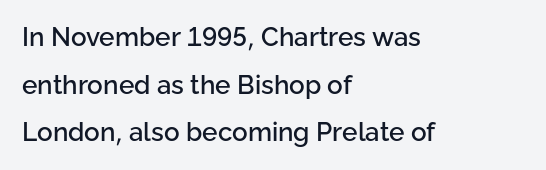
The image shows 26 px text type, upright; set left-aligned, line spacing 1.83x, normal letter spacing, not underlined.
